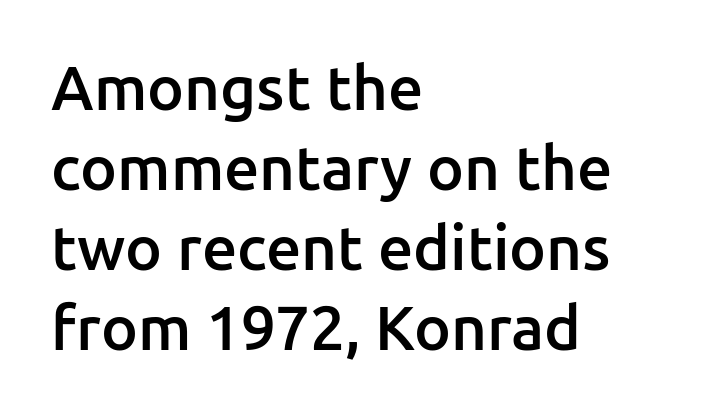
Are there feet on the stems? There aren't — it's a sans. The type is set solid horizontally, with unmodified tracking. A typesetter would call this proportional, since set widths differ per character. The compositor pushed each line to the left boundary. Rendered with straight, roman letterforms.
